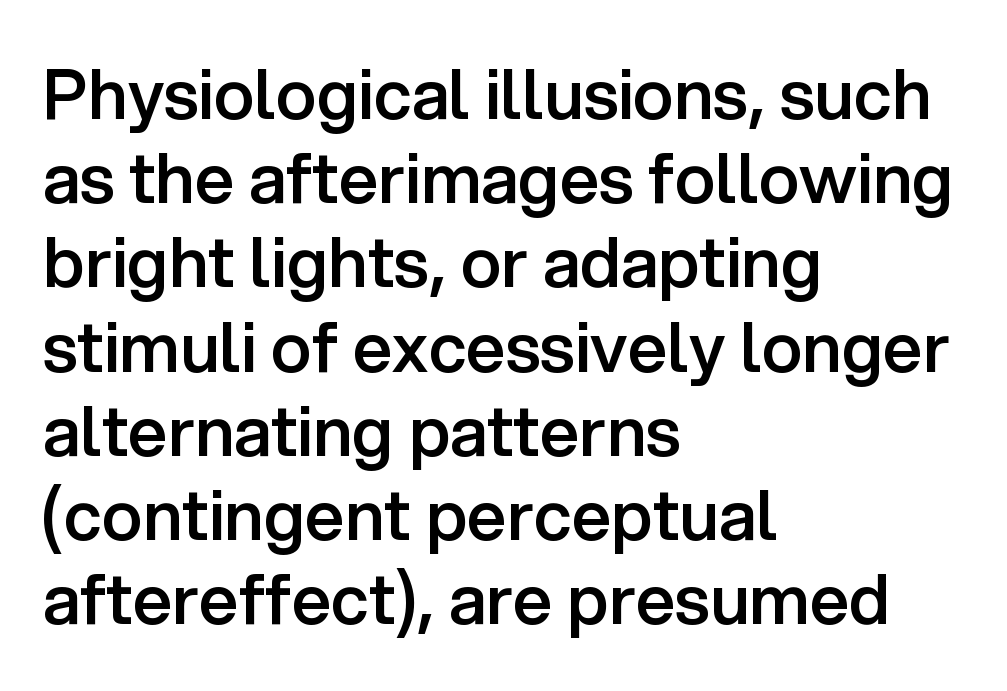
{"serif": "no", "italic": "no", "bold": "semi", "weight": "semibold", "width": "normal", "stroke_contrast": "low", "x_height": "medium", "monospaced": "no", "underline": "no", "align": "left", "line_spacing_ratio": 1.22, "letter_spacing": "normal", "letter_spacing_em": 0.0, "glyph_px": 69}
